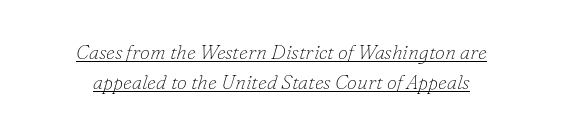
The image shows 20 px text type, italic (leaning right); set centered, normal line spacing (1.48x), normal letter spacing, underlined.
